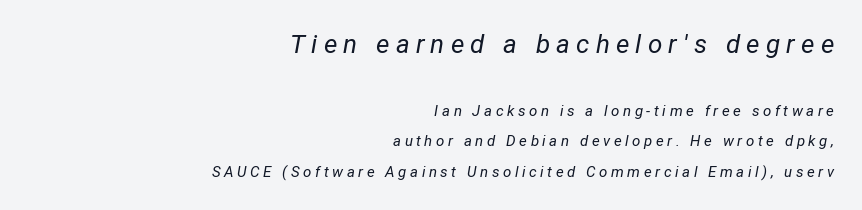
Q: Is the text bold? A: No.
Q: Is the text italic (slanted)? A: Yes, it leans right by about 12 degrees.
Q: Is the text underlined? A: No.
Q: How is the paragraph aligned? A: Right-aligned.
Q: Is the spacing between letters normal or unusually wide? A: Unusually wide.
Q: Is the spacing between lines tight, normal or loose? A: Loose.
Q: Which block of text is set in a larger size, the first (top) or the second (bottom)? A: The first (top) one.
